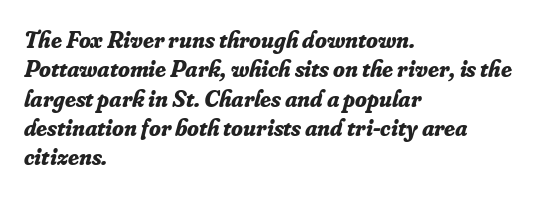
Quick note: italic. The lines are quadded left. These lines keep a tight, regular rhythm from letter to letter. A clean baseline with only descenders dipping below it.
